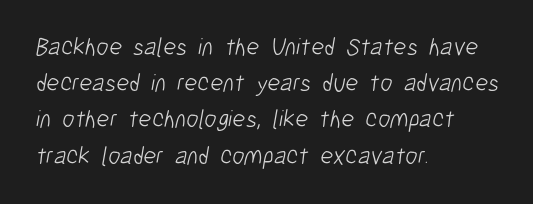
Q: Is the text bold? A: No.
Q: Is the text underlined? A: No.
Q: How is the paragraph aligned? A: Left-aligned.
Q: Is the spacing between letters normal or unusually wide? A: Normal.
Q: Is the spacing between lines tight, normal or loose? A: Normal.
